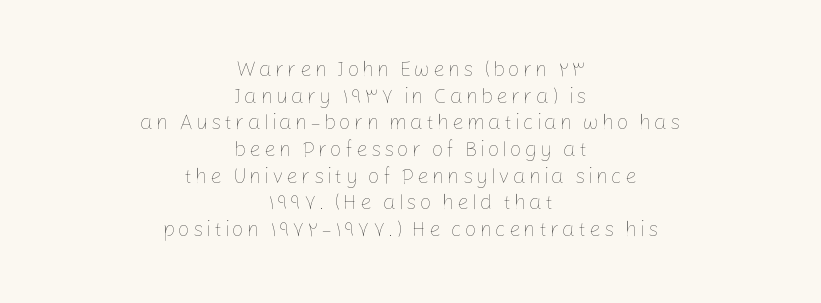
Descenders are the only things crossing below the line. Baseline-to-baseline distance is the conventional proportion of letter height. The text block is weighted toward neither margin, spreading evenly from the middle. The lettering stays uniformly vertical, giving the passage a roman look.
